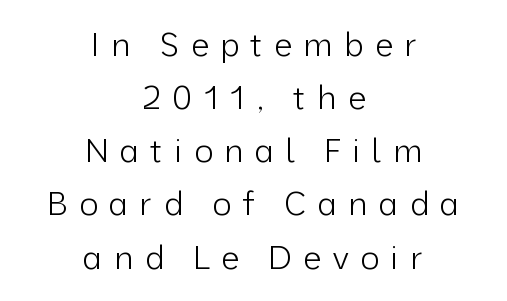
Q: Is the text bold? A: No.
Q: Is the text italic (slanted)? A: No, it is upright.
Q: Is the typeface a serif or a sans-serif typeface? A: Sans-serif.
Q: Is the text underlined? A: No.
Q: How is the paragraph aligned? A: Centered.
Q: Is the spacing between letters normal or unusually wide? A: Unusually wide.
Q: Is the spacing between lines tight, normal or loose? A: Normal.
Q: Width (condensed, normal, or wide)? A: Normal.
Q: Stroke contrast? A: Low.
Q: x-height? A: Medium.
Q: Monospaced? A: No.
